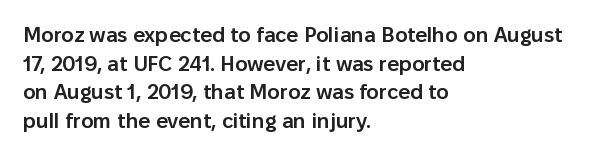
The image shows 21 px text type, upright; set left-aligned, normal line spacing (1.36x), normal letter spacing, not underlined.
